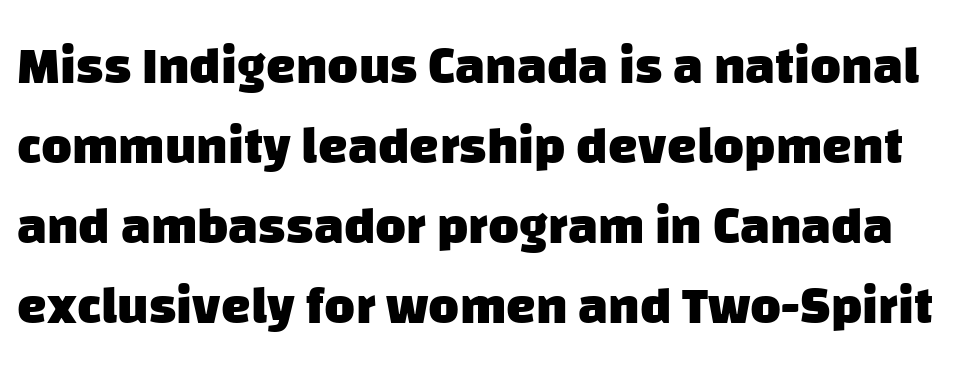
The image shows 53 px heavy sans-serif type; set normal line spacing (1.51x), normal letter spacing, not underlined; low stroke contrast and a large x-height.
